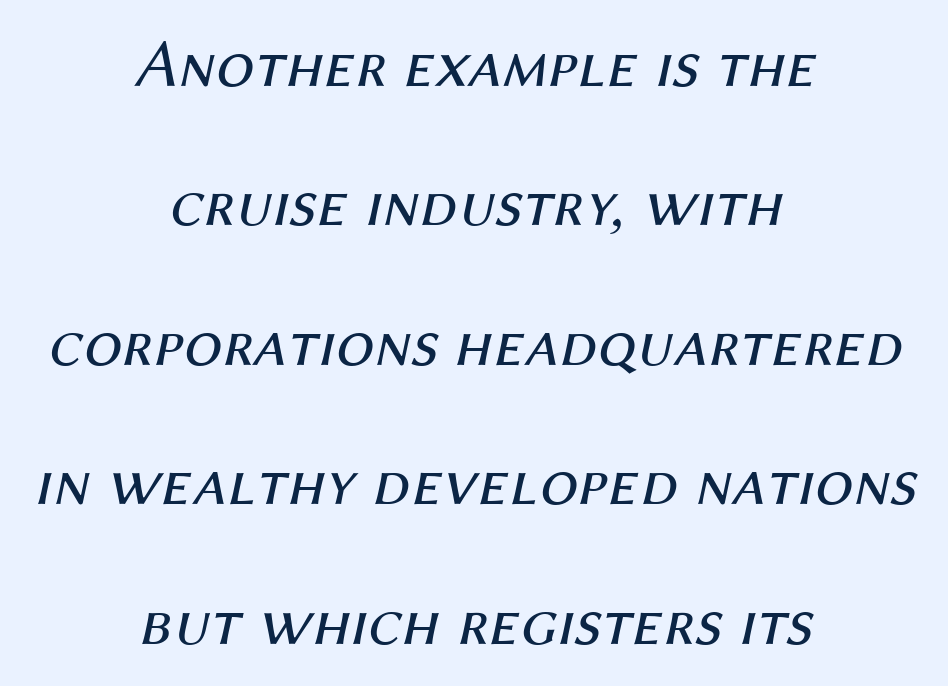
The image shows 68 px regular-weight type, italic (leaning right); set centered, loose line spacing (2.05x), normal letter spacing, not underlined; medium stroke contrast and a medium x-height.
